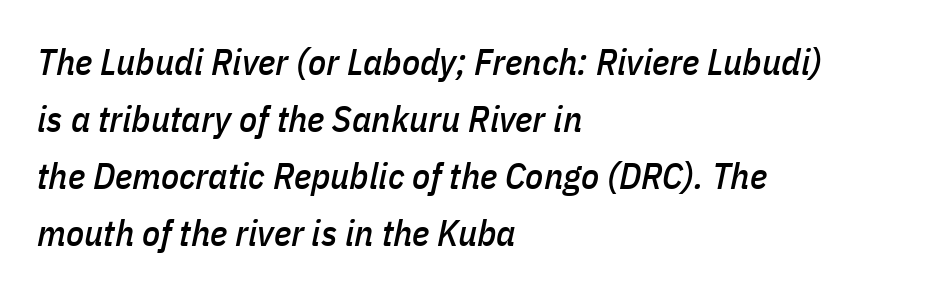
{"italic": "yes", "lean": "right", "slant_degrees": 11, "width": "condensed", "stroke_contrast": "low", "x_height": "medium", "monospaced": "no", "underline": "no", "align": "left", "line_spacing": "normal", "line_spacing_ratio": 1.54, "letter_spacing": "normal", "letter_spacing_em": 0.0, "glyph_px": 37}
